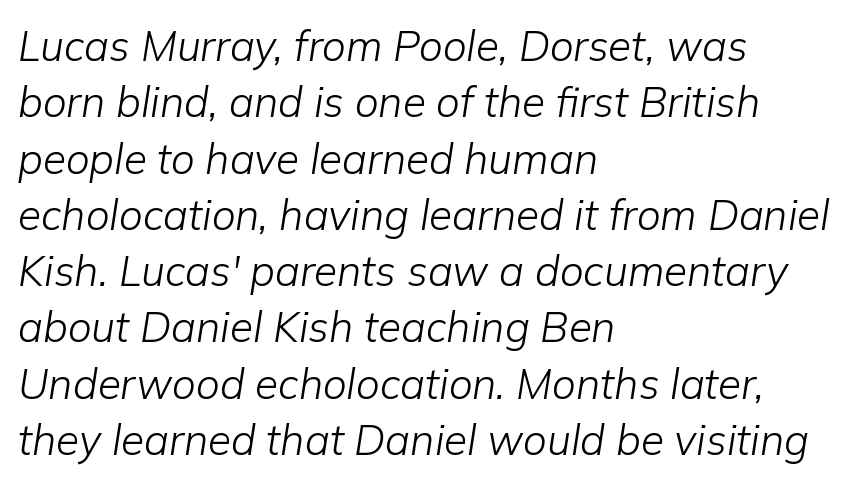
Q: Is the text bold? A: No.
Q: Is the text italic (slanted)? A: Yes, it leans right by about 9 degrees.
Q: Is the text underlined? A: No.
Q: How is the paragraph aligned? A: Left-aligned.
Q: Is the spacing between letters normal or unusually wide? A: Normal.
Q: Is the spacing between lines tight, normal or loose? A: Normal.
Q: Width (condensed, normal, or wide)? A: Normal.
Q: Stroke contrast? A: Low.
Q: x-height? A: Medium.
Q: Monospaced? A: No.
